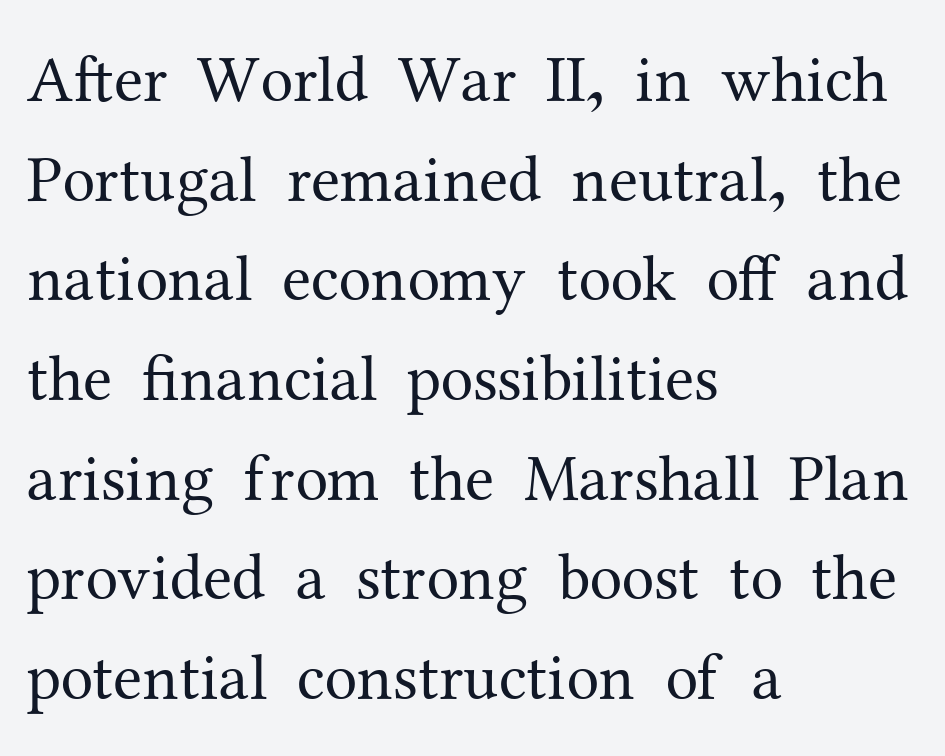
{"serif": "yes", "italic": "no", "bold": "no", "weight": "regular", "width": "normal", "stroke_contrast": "medium", "x_height": "medium", "monospaced": "no", "underline": "no", "align": "left", "line_spacing": "normal", "line_spacing_ratio": 1.51, "letter_spacing": "normal", "letter_spacing_em": 0.0, "glyph_px": 66}
